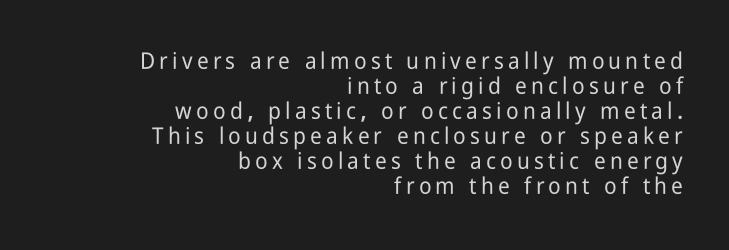
The space beneath each line is pristine and unruled. Whoever set this chose condensed vertical rhythm over breathing room. Short and long lines alike share a common ending point at right. Italic: no, the glyphs are upright roman.
